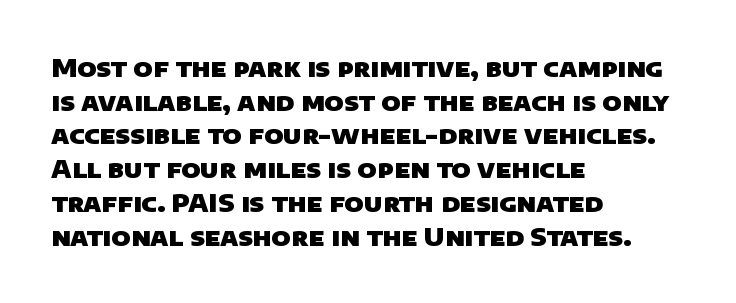
Notice how thick the strokes are: this is what a full bold looks like. This sample uses plain, unmodified letter spacing. Visually the block forms a straight wall on the left and a jagged coastline on the right. A typesetter would call this leading conventional body-copy spacing.
